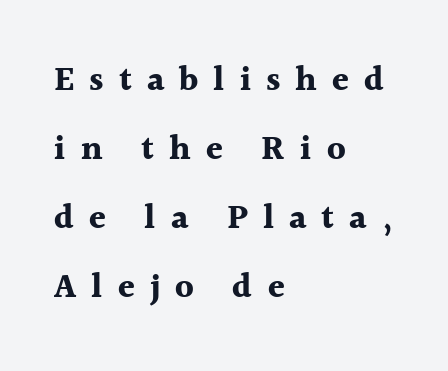
{"serif": "yes", "italic": "no", "bold": "yes", "weight": "bold", "width": "normal", "x_height": "medium", "monospaced": "no", "underline": "no", "align": "left", "line_spacing": "loose", "line_spacing_ratio": 2.03, "letter_spacing": "wide", "letter_spacing_em": 0.44, "glyph_px": 34}
